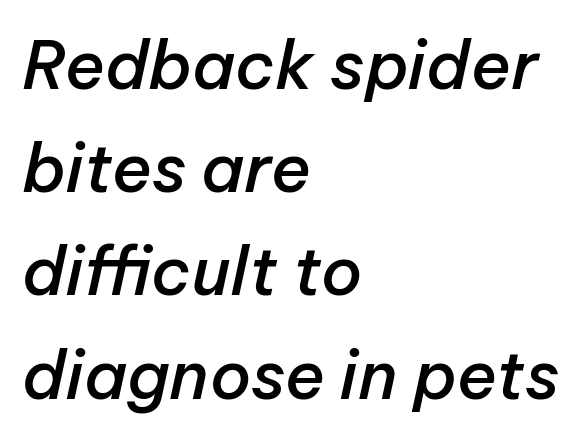
{"italic": "yes", "lean": "right", "slant_degrees": 12, "bold": "semi", "weight": "semibold", "width": "normal", "stroke_contrast": "low", "x_height": "medium", "monospaced": "no", "underline": "no", "align": "left", "line_spacing": "normal", "line_spacing_ratio": 1.54, "letter_spacing": "normal", "letter_spacing_em": 0.0, "glyph_px": 67}
